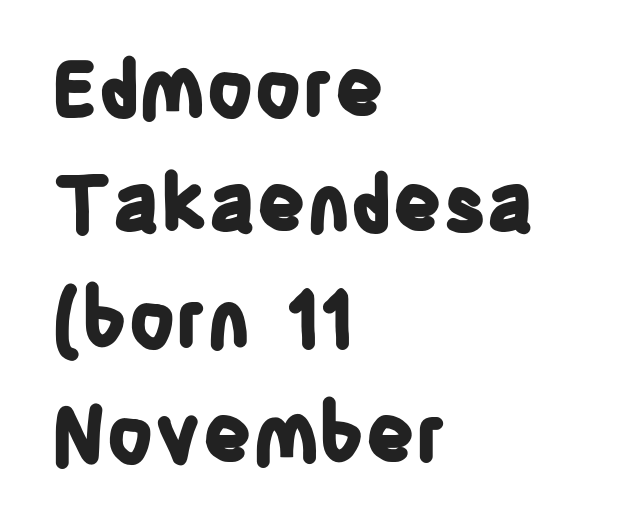
Q: Is the text bold? A: Yes.
Q: Is the text italic (slanted)? A: No, it is upright.
Q: Is the typeface a serif or a sans-serif typeface? A: Sans-serif.
Q: Is the text underlined? A: No.
Q: How is the paragraph aligned? A: Left-aligned.
Q: Is the spacing between letters normal or unusually wide? A: Normal.
Q: Is the spacing between lines tight, normal or loose? A: Normal.
Q: Width (condensed, normal, or wide)? A: Condensed.
Q: Stroke contrast? A: Low.
Q: x-height? A: Large.
Q: Monospaced? A: No.
